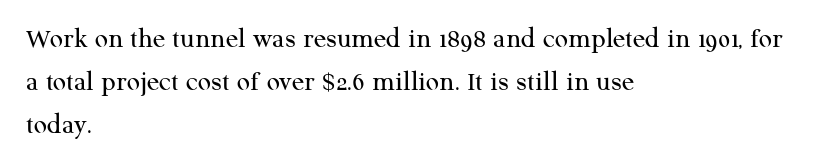
The image shows 29 px regular-weight serif type, upright; set left-aligned, normal line spacing (1.48x), normal letter spacing, not underlined; medium stroke contrast and a medium x-height.
